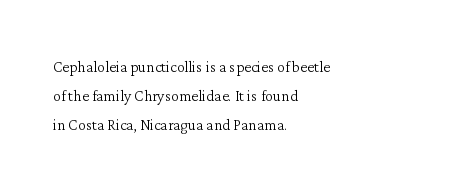
{"italic": "no", "bold": "no", "underline": "no", "align": "left", "line_spacing": "normal", "line_spacing_ratio": 1.45, "letter_spacing": "normal", "letter_spacing_em": 0.0, "glyph_px": 20}
